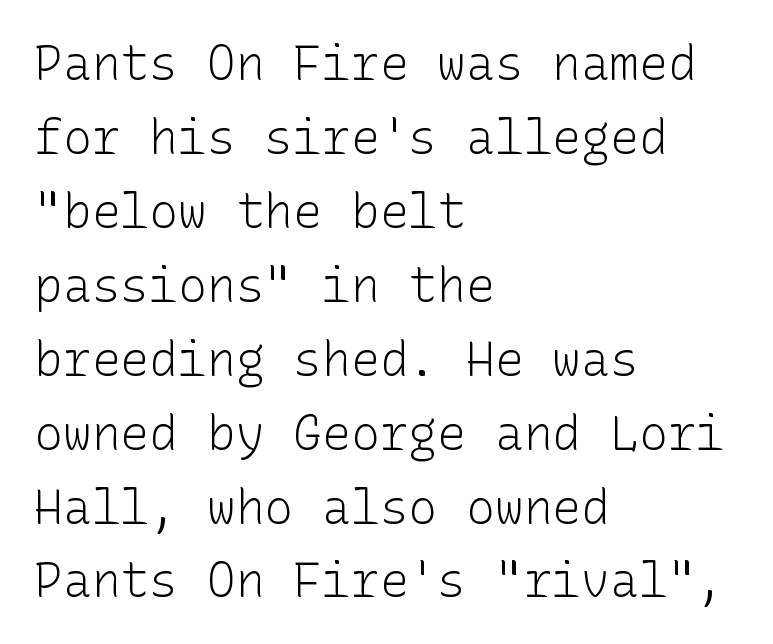
{"serif": "no", "italic": "no", "bold": "no", "weight": "light", "width": "normal", "stroke_contrast": "low", "x_height": "medium", "underline": "no", "align": "left", "line_spacing": "normal", "line_spacing_ratio": 1.54, "letter_spacing": "normal", "letter_spacing_em": 0.0, "glyph_px": 48}
